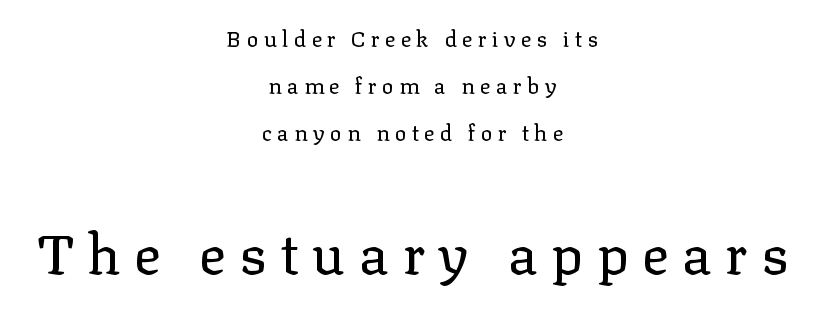
The block sitting lower on the canvas is the one with enlarged characters. Is this a fixed-width face? No — the glyphs have proportional, varying widths. Characters follow at a spacing far wider than the type designer built in. The space beneath each line is pristine and unruled. Summary of vertical rhythm: relaxed, with wide interline spacing.
